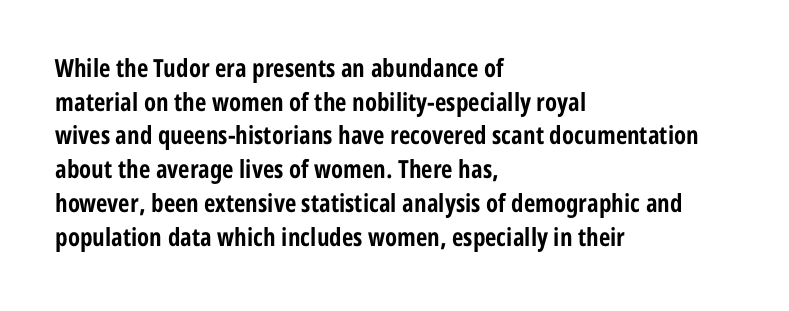
Q: Is the text bold? A: Yes.
Q: Is the text italic (slanted)? A: No, it is upright.
Q: Is the text underlined? A: No.
Q: How is the paragraph aligned? A: Left-aligned.
Q: Is the spacing between letters normal or unusually wide? A: Normal.
Q: Is the spacing between lines tight, normal or loose? A: Normal.
